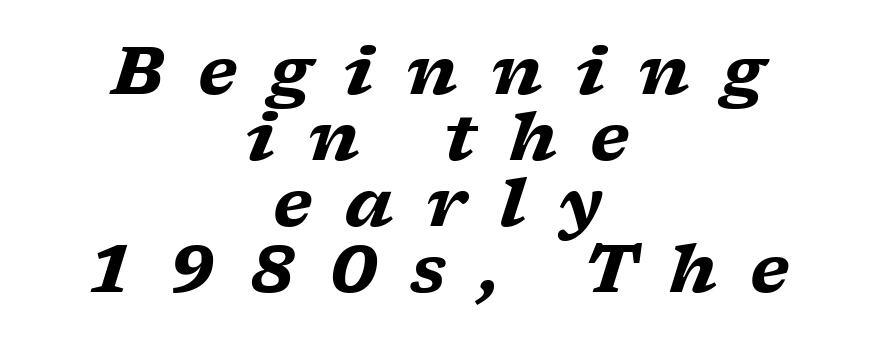
Q: Is the text bold? A: Yes.
Q: Is the text italic (slanted)? A: Yes, it leans right by about 17 degrees.
Q: Is the typeface a serif or a sans-serif typeface? A: Serif.
Q: Is the text underlined? A: No.
Q: How is the paragraph aligned? A: Centered.
Q: Is the spacing between letters normal or unusually wide? A: Unusually wide.
Q: Is the spacing between lines tight, normal or loose? A: Tight.
Q: Width (condensed, normal, or wide)? A: Wide.
Q: Stroke contrast? A: Low.
Q: x-height? A: Medium.
Q: Monospaced? A: No.
